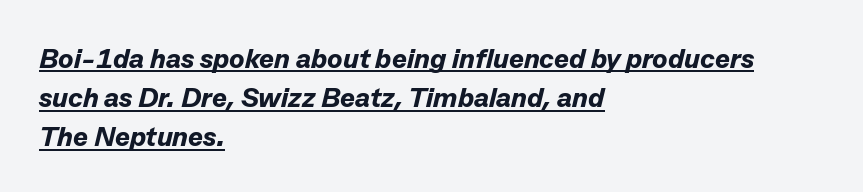
Proportional: the letters do not fall into vertical columns. When letters slant like this, we call the style italic. Thick stems and heavy bowls — unmistakably bold. These characters rest on top of a visible drawn line.
